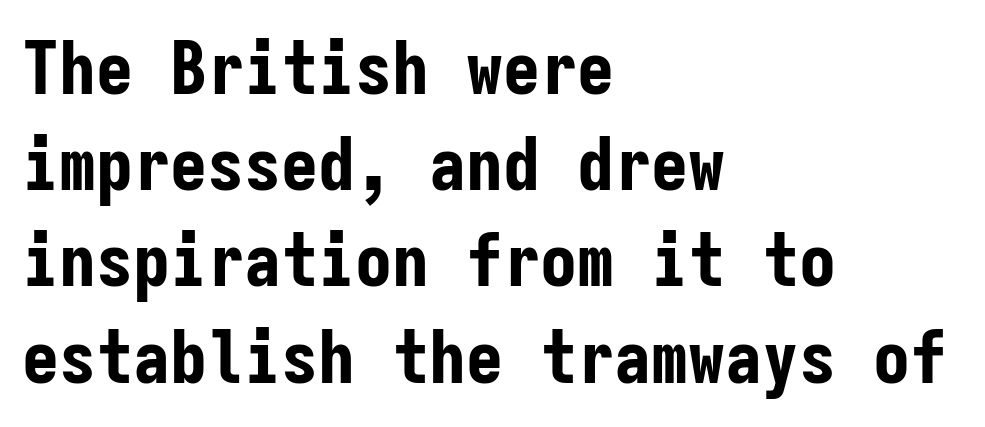
Q: Is the text bold? A: Yes.
Q: Is the text italic (slanted)? A: No, it is upright.
Q: Is the typeface a serif or a sans-serif typeface? A: Sans-serif.
Q: Is the text underlined? A: No.
Q: How is the paragraph aligned? A: Left-aligned.
Q: Is the spacing between letters normal or unusually wide? A: Normal.
Q: Is the spacing between lines tight, normal or loose? A: Normal.
Q: Width (condensed, normal, or wide)? A: Condensed.
Q: Stroke contrast? A: Low.
Q: x-height? A: Medium.
Q: Monospaced? A: Yes.
